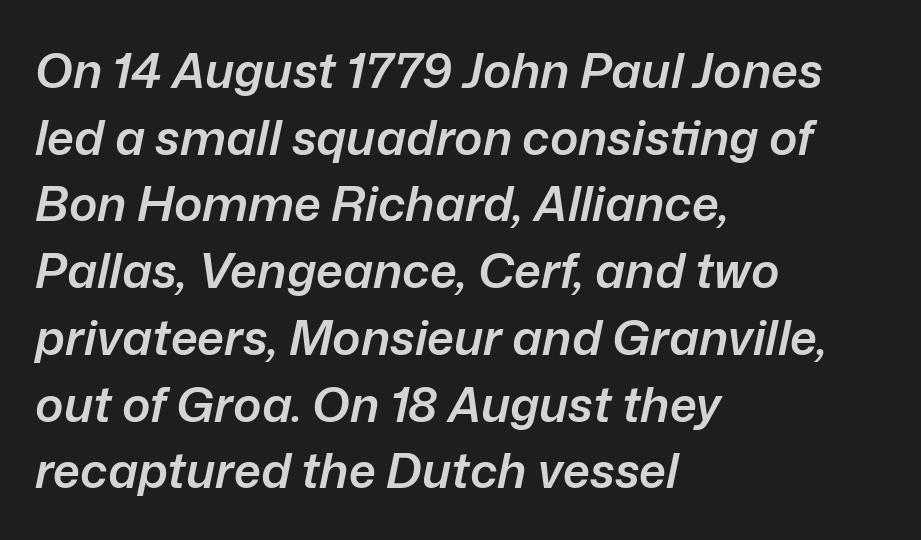
The image shows 48 px semibold type, italic (leaning right); set left-aligned, normal line spacing (1.39x), normal letter spacing, not underlined; low stroke contrast and a medium x-height.
